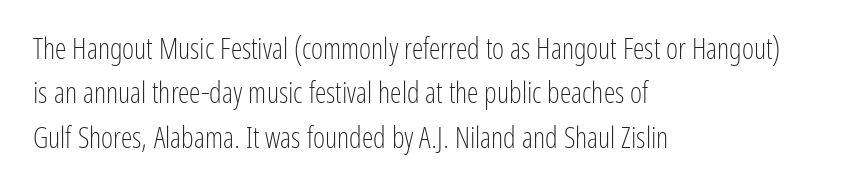
Q: Is the text bold? A: No.
Q: Is the text italic (slanted)? A: No, it is upright.
Q: Is the typeface a serif or a sans-serif typeface? A: Sans-serif.
Q: Is the text underlined? A: No.
Q: How is the paragraph aligned? A: Left-aligned.
Q: Is the spacing between letters normal or unusually wide? A: Normal.
Q: Is the spacing between lines tight, normal or loose? A: Normal.
Q: Width (condensed, normal, or wide)? A: Condensed.
Q: Stroke contrast? A: Low.
Q: x-height? A: Medium.
Q: Monospaced? A: No.
